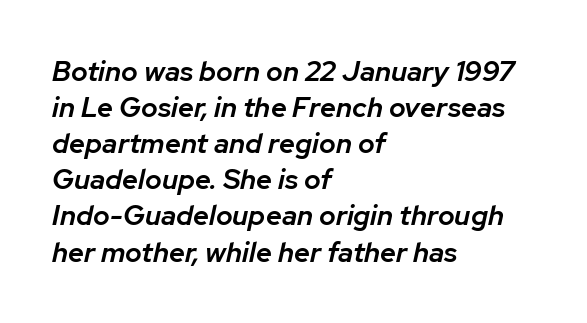
Would a proofreader flag this as italicized? Yes. The font is running at a semibold setting, under full bold. Here the glyphs are tracked normally, forming tight word shapes. Caption: multi-line text, flush left, ragged right. The gap between lines stays unmarked.
